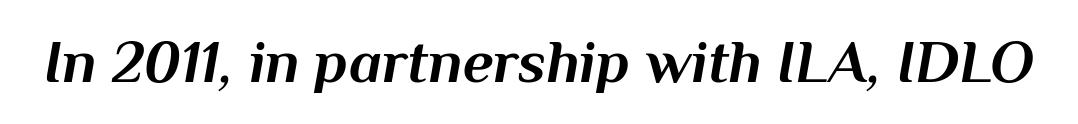
The image shows 60 px bold type, italic (leaning right); set normal letter spacing, not underlined; medium stroke contrast and a medium x-height.
